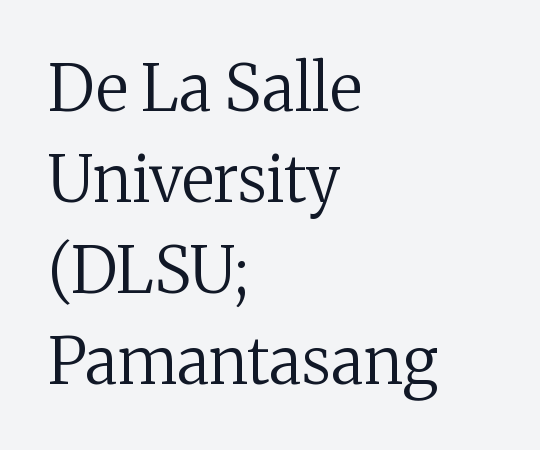
{"serif": "yes", "italic": "no", "bold": "no", "weight": "regular", "width": "normal", "stroke_contrast": "medium", "x_height": "medium", "monospaced": "no", "underline": "no", "align": "left", "line_spacing": "normal", "line_spacing_ratio": 1.42, "letter_spacing": "normal", "letter_spacing_em": 0.0, "glyph_px": 64}
